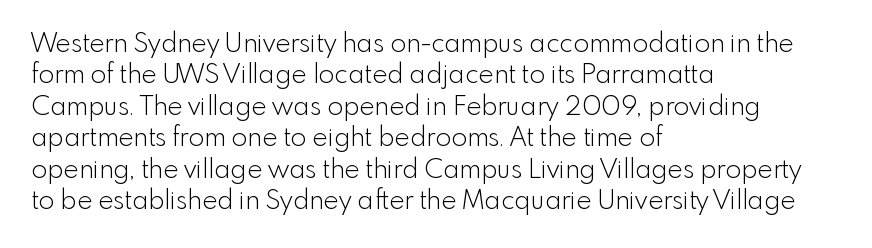
{"italic": "no", "bold": "no", "underline": "no", "align": "left", "line_spacing_ratio": 1.21, "letter_spacing": "normal", "letter_spacing_em": 0.0, "glyph_px": 26}
